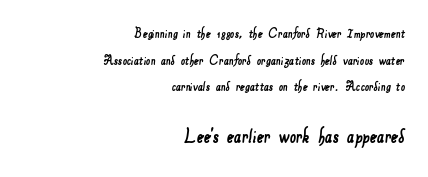
Q: Is the text underlined? A: No.
Q: How is the paragraph aligned? A: Right-aligned.
Q: Is the spacing between letters normal or unusually wide? A: Normal.
Q: Which block of text is set in a larger size, the first (top) or the second (bottom)? A: The second (bottom) one.
